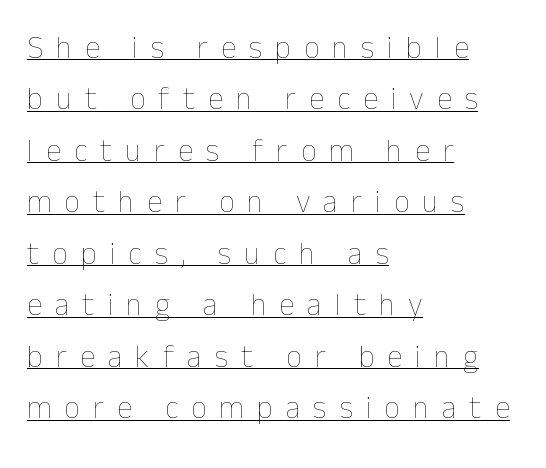
The image shows 31 px thin type, upright; set left-aligned, normal line spacing (1.66x), unusually wide letter spacing (+0.42 em), underlined; low stroke contrast and a medium x-height.
